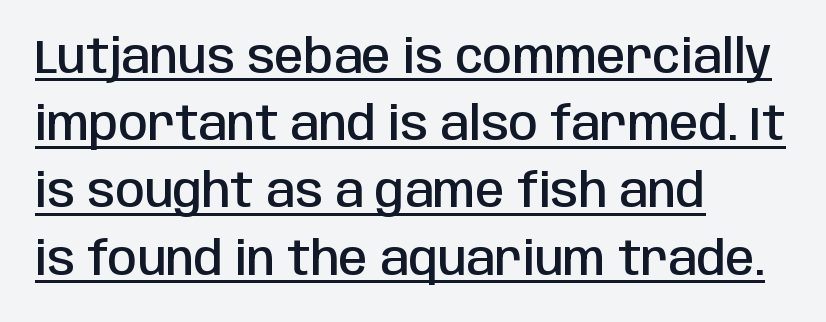
Q: Is the text bold? A: Semi-bold.
Q: Is the text italic (slanted)? A: No, it is upright.
Q: Is the typeface a serif or a sans-serif typeface? A: Sans-serif.
Q: Is the text underlined? A: Yes.
Q: How is the paragraph aligned? A: Left-aligned.
Q: Is the spacing between letters normal or unusually wide? A: Normal.
Q: Is the spacing between lines tight, normal or loose? A: Normal.
Q: Width (condensed, normal, or wide)? A: Condensed.
Q: Stroke contrast? A: Low.
Q: x-height? A: Large.
Q: Monospaced? A: No.
